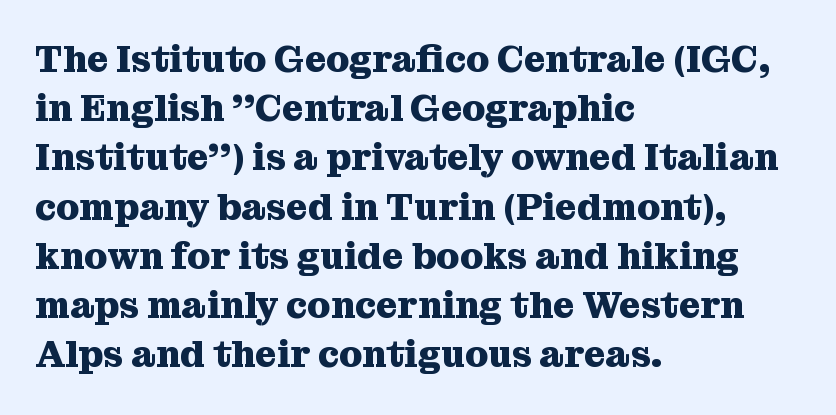
{"serif": "yes", "italic": "no", "bold": "yes", "weight": "heavy", "width": "normal", "stroke_contrast": "medium", "x_height": "medium", "monospaced": "no", "underline": "no", "align": "left", "line_spacing": "normal", "line_spacing_ratio": 1.33, "letter_spacing": "normal", "letter_spacing_em": 0.0, "glyph_px": 37}
